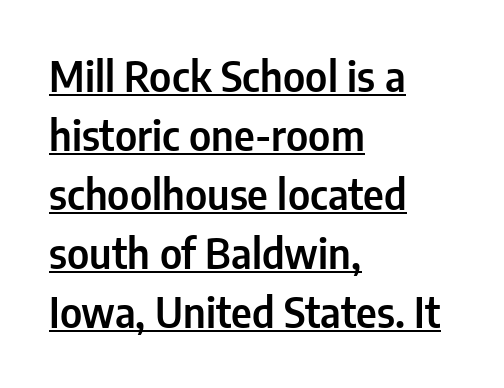
The image shows 41 px condensed sans-serif type, upright; set left-aligned, normal line spacing (1.44x), normal letter spacing, underlined; low stroke contrast and a medium x-height.
